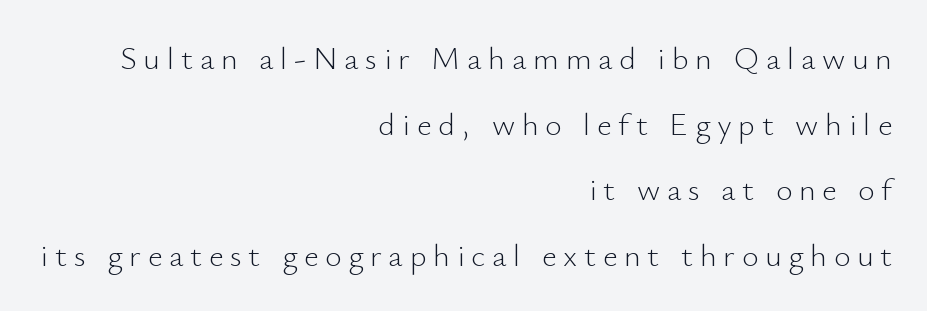
Q: Is the text bold? A: No.
Q: Is the text italic (slanted)? A: No, it is upright.
Q: Is the typeface a serif or a sans-serif typeface? A: Sans-serif.
Q: Is the text underlined? A: No.
Q: How is the paragraph aligned? A: Right-aligned.
Q: Is the spacing between letters normal or unusually wide? A: Unusually wide.
Q: Is the spacing between lines tight, normal or loose? A: Loose.
Q: Width (condensed, normal, or wide)? A: Normal.
Q: Stroke contrast? A: Low.
Q: x-height? A: Small.
Q: Monospaced? A: No.
